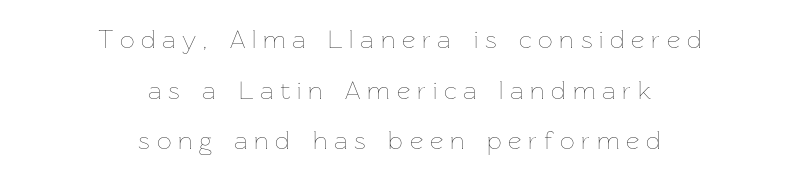
Q: Is the text bold? A: No.
Q: Is the text italic (slanted)? A: No, it is upright.
Q: Is the text underlined? A: No.
Q: How is the paragraph aligned? A: Centered.
Q: Is the spacing between letters normal or unusually wide? A: Unusually wide.
Q: Is the spacing between lines tight, normal or loose? A: Loose.
